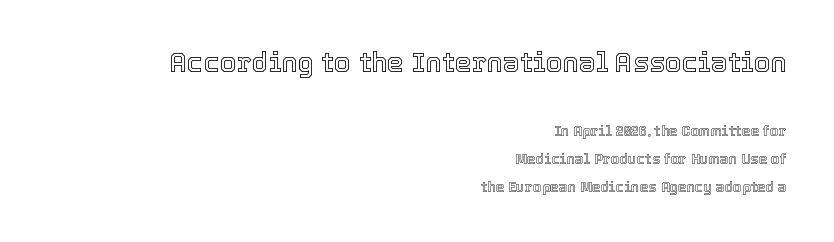
Q: Is the text italic (slanted)? A: No, it is upright.
Q: Is the text underlined? A: No.
Q: How is the paragraph aligned? A: Right-aligned.
Q: Is the spacing between letters normal or unusually wide? A: Normal.
Q: Is the spacing between lines tight, normal or loose? A: Loose.
Q: Which block of text is set in a larger size, the first (top) or the second (bottom)? A: The first (top) one.
